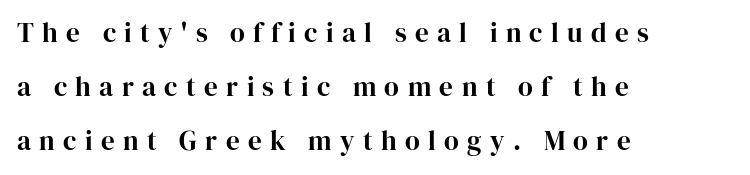
Plain, unruled lines of type. Is the block centered? No — it sits flush against the left margin. You can tell it's not italic because the verticals are truly vertical. The designer dialed line spacing up above the default. The tracking jumps out immediately: characters are airy and widely separated.
